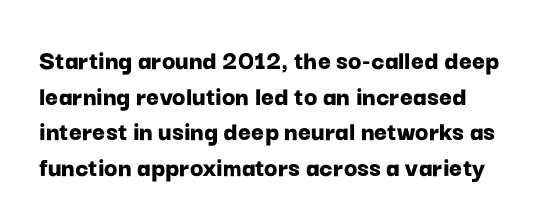
Leading: standard. Serif or sans? Sans — the stroke terminals are bare. Short note: letters normally spaced. Quick note: not italic, upright.
